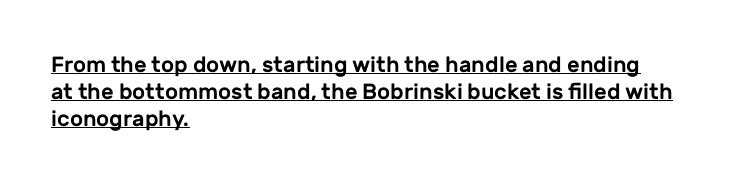
Q: Is the text italic (slanted)? A: No, it is upright.
Q: Is the text underlined? A: Yes.
Q: How is the paragraph aligned? A: Left-aligned.
Q: Is the spacing between letters normal or unusually wide? A: Normal.
